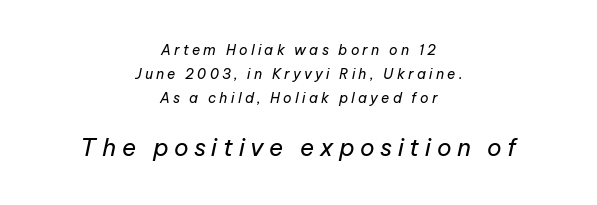
No letter is thick-stroked: the sample isn't bold. Caption: expanded tracking, letters set apart. This sample uses an oblique cut, with every glyph tilted off the vertical. Check the space under the baseline: it is left empty. Teacher's note: observe the equal gaps on both sides — that is centered alignment. Visually, the bottom section dominates because its glyphs are scaled up.
